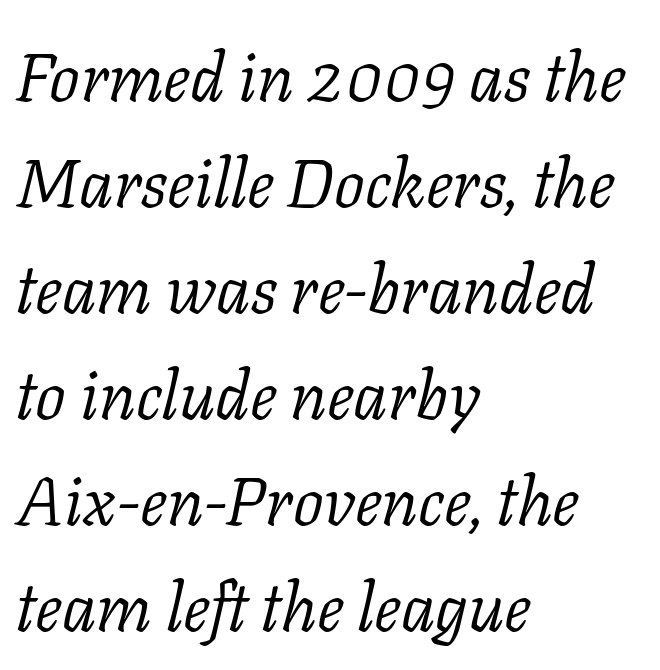
{"serif": "yes", "italic": "yes", "lean": "right", "slant_degrees": 11, "bold": "no", "weight": "light", "width": "normal", "stroke_contrast": "low", "x_height": "medium", "monospaced": "no", "underline": "no", "align": "left", "line_spacing": "normal", "line_spacing_ratio": 1.56, "letter_spacing": "normal", "letter_spacing_em": 0.0, "glyph_px": 68}
